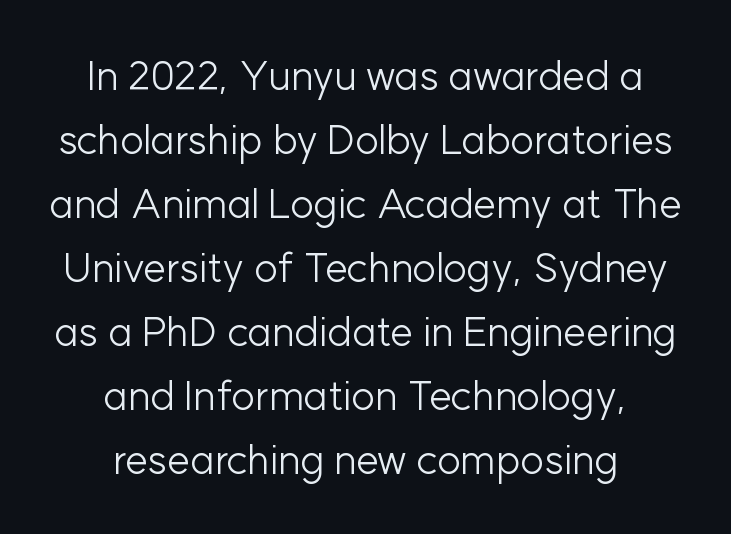
Q: Is the text bold? A: No.
Q: Is the text italic (slanted)? A: No, it is upright.
Q: Is the typeface a serif or a sans-serif typeface? A: Sans-serif.
Q: Is the text underlined? A: No.
Q: How is the paragraph aligned? A: Centered.
Q: Is the spacing between letters normal or unusually wide? A: Normal.
Q: Is the spacing between lines tight, normal or loose? A: Normal.
Q: Width (condensed, normal, or wide)? A: Normal.
Q: Stroke contrast? A: Low.
Q: x-height? A: Medium.
Q: Monospaced? A: No.
